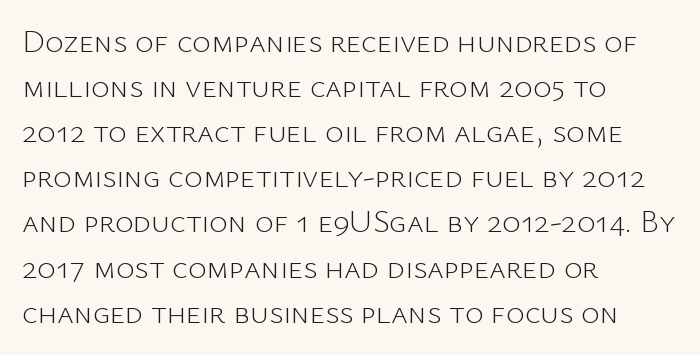
{"serif": "no", "italic": "no", "bold": "no", "weight": "light", "width": "normal", "stroke_contrast": "low", "x_height": "medium", "monospaced": "no", "underline": "no", "align": "left", "line_spacing": "normal", "line_spacing_ratio": 1.41, "letter_spacing": "normal", "letter_spacing_em": 0.0, "glyph_px": 32}
